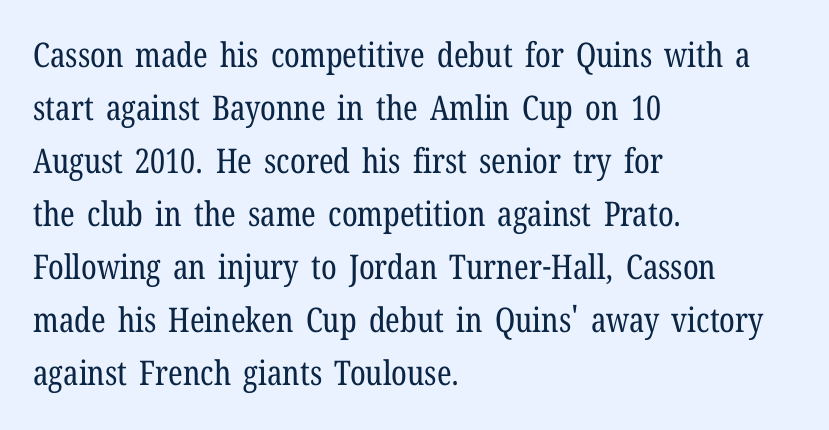
{"serif": "yes", "italic": "no", "bold": "no", "weight": "regular", "width": "condensed", "stroke_contrast": "low", "x_height": "medium", "monospaced": "no", "underline": "no", "align": "left", "line_spacing": "normal", "line_spacing_ratio": 1.56, "letter_spacing": "normal", "letter_spacing_em": 0.0, "glyph_px": 34}
